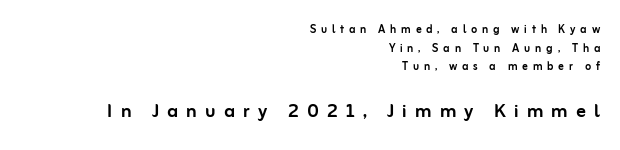
Q: Is the text italic (slanted)? A: No, it is upright.
Q: Is the text underlined? A: No.
Q: How is the paragraph aligned? A: Right-aligned.
Q: Is the spacing between letters normal or unusually wide? A: Unusually wide.
Q: Is the spacing between lines tight, normal or loose? A: Normal.
Q: Which block of text is set in a larger size, the first (top) or the second (bottom)? A: The second (bottom) one.
